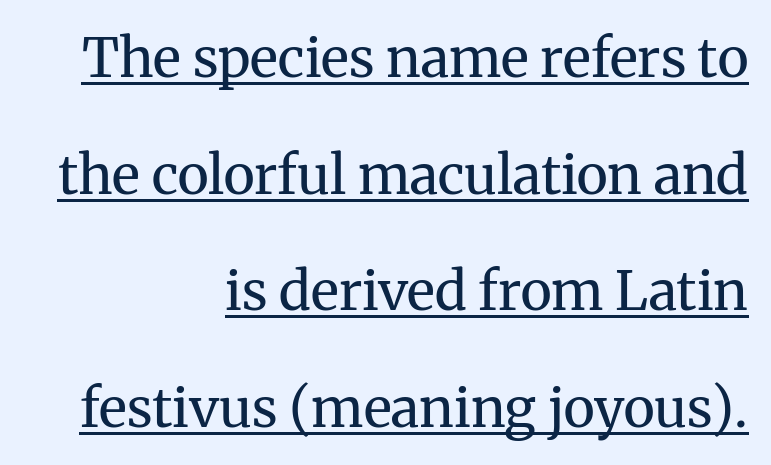
{"serif": "yes", "italic": "no", "bold": "no", "weight": "regular", "width": "normal", "stroke_contrast": "medium", "x_height": "medium", "monospaced": "no", "underline": "yes", "align": "right", "line_spacing": "loose", "line_spacing_ratio": 2.16, "letter_spacing": "normal", "letter_spacing_em": 0.0, "glyph_px": 54}
